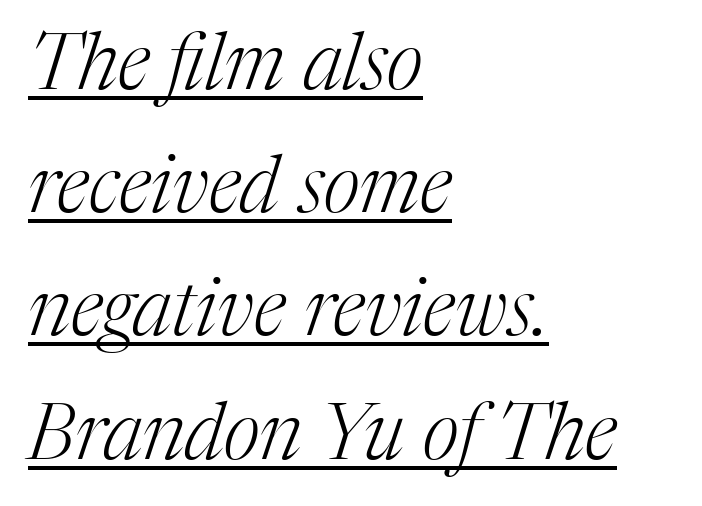
{"serif": "yes", "italic": "yes", "lean": "right", "slant_degrees": 17, "bold": "no", "weight": "light", "width": "normal", "stroke_contrast": "medium", "x_height": "medium", "monospaced": "no", "underline": "yes", "align": "left", "line_spacing": "normal", "line_spacing_ratio": 1.56, "letter_spacing": "normal", "letter_spacing_em": 0.0, "glyph_px": 79}
